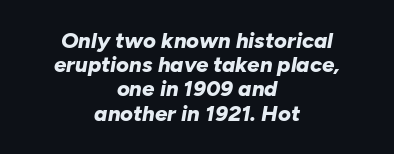
The image shows 22 px bold type, italic (leaning right); set centered, tight line spacing (1.1x), normal letter spacing, not underlined.
